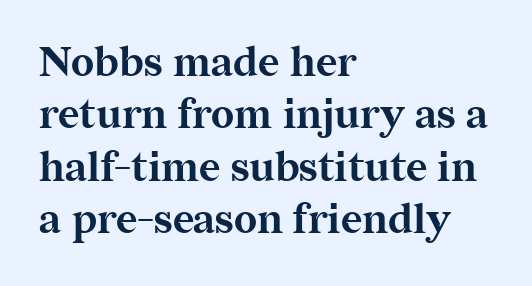
{"serif": "yes", "italic": "no", "bold": "yes", "weight": "bold", "width": "normal", "stroke_contrast": "medium", "x_height": "medium", "monospaced": "no", "underline": "no", "align": "left", "line_spacing": "normal", "line_spacing_ratio": 1.28, "letter_spacing": "normal", "letter_spacing_em": 0.0, "glyph_px": 41}
